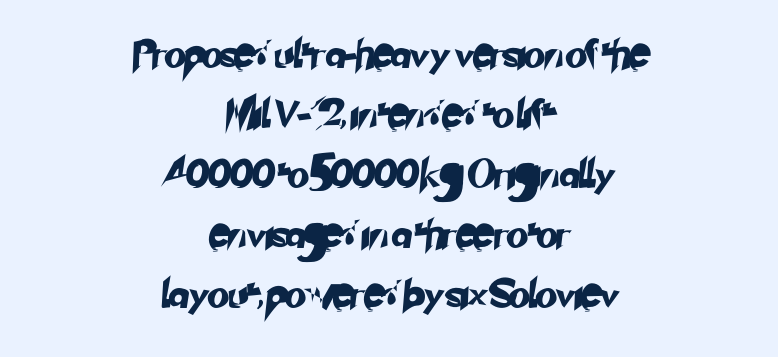
Successive baselines arrive slowly, with a big drop between each. You could not count columns in this text — the font is proportionally spaced. Where is the straight margin? There isn't one; the lines are centered. The passage shown is not underscored anywhere. Look at the bottom of the vertical strokes: they stop flat, with no serifs. The rendering keeps characters at their native spacing.
